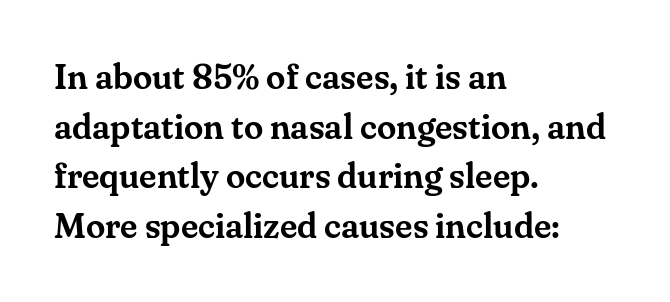
Nope, not italic — everything's standing straight. Characters follow at the spacing the type designer built in. Normally led — the rows are evenly, conventionally spaced. The ragged edge is on the right, which tells us the setting is flush left. Each row of text sits above clean, open space.
